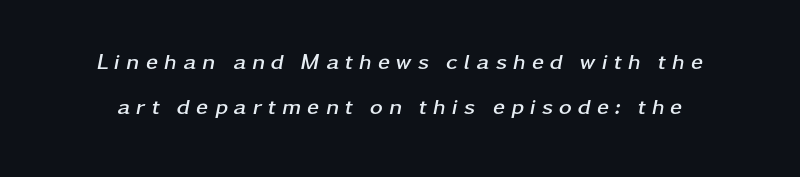
{"italic": "yes", "lean": "right", "slant_degrees": 11, "bold": "yes", "underline": "no", "line_spacing": "loose", "line_spacing_ratio": 2.05, "letter_spacing": "wide", "letter_spacing_em": 0.27, "glyph_px": 22}
